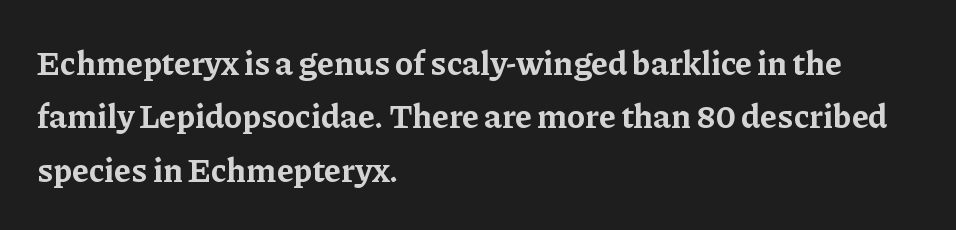
{"serif": "yes", "italic": "no", "bold": "yes", "weight": "bold", "width": "normal", "stroke_contrast": "low", "x_height": "medium", "monospaced": "no", "underline": "no", "align": "left", "line_spacing": "normal", "line_spacing_ratio": 1.57, "letter_spacing": "normal", "letter_spacing_em": 0.0, "glyph_px": 34}
